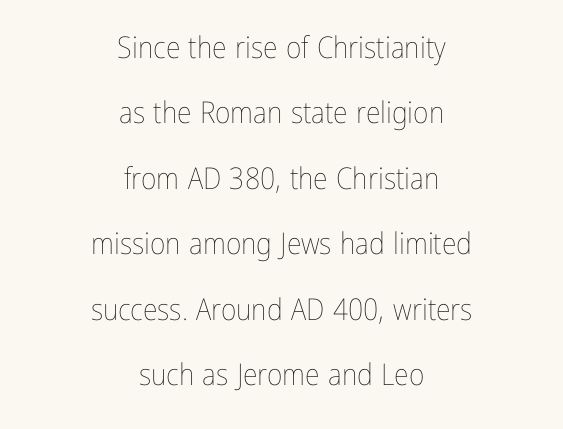
Q: Is the text bold? A: No.
Q: Is the text italic (slanted)? A: No, it is upright.
Q: Is the text underlined? A: No.
Q: How is the paragraph aligned? A: Centered.
Q: Is the spacing between letters normal or unusually wide? A: Normal.
Q: Is the spacing between lines tight, normal or loose? A: Loose.
Q: Width (condensed, normal, or wide)? A: Condensed.
Q: Stroke contrast? A: Low.
Q: x-height? A: Medium.
Q: Monospaced? A: No.
